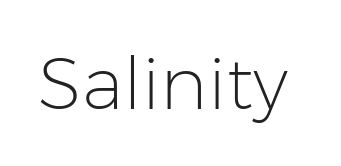
{"serif": "no", "italic": "no", "bold": "no", "weight": "light", "width": "normal", "stroke_contrast": "low", "x_height": "medium", "monospaced": "no", "underline": "no", "letter_spacing": "normal", "letter_spacing_em": 0.0, "glyph_px": 73}
